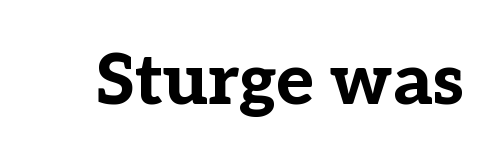
{"serif": "yes", "italic": "no", "bold": "yes", "weight": "bold", "width": "normal", "stroke_contrast": "low", "x_height": "medium", "monospaced": "no", "underline": "no", "letter_spacing": "normal", "letter_spacing_em": 0.0, "glyph_px": 71}
